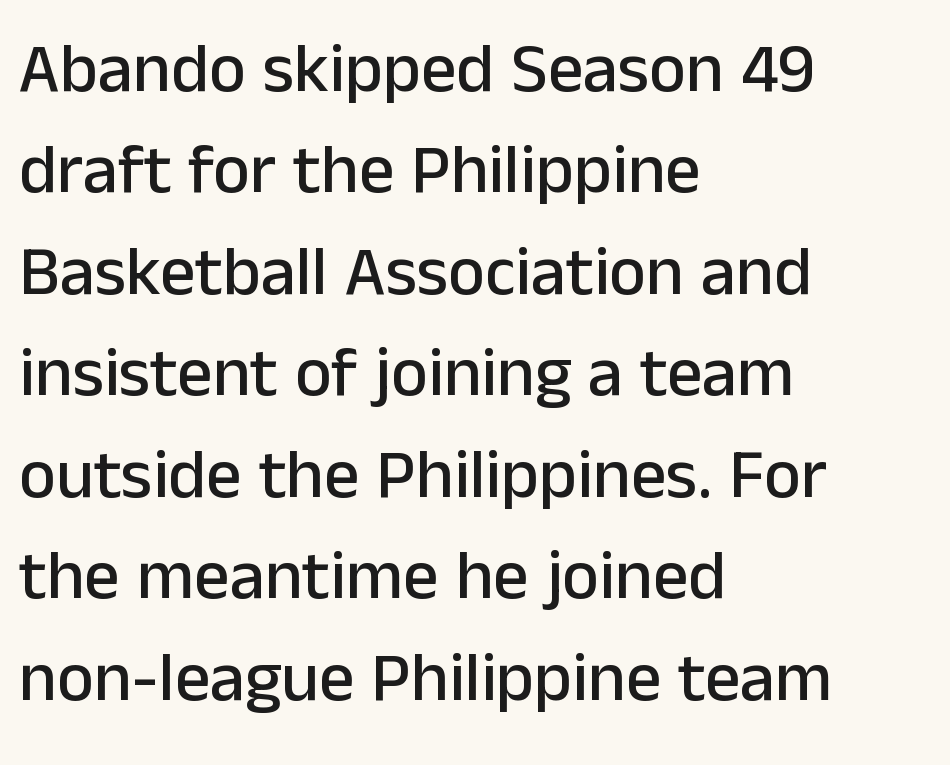
These lines are composed in type without serifs. The line-height multiplier appears to be the usual default. Inter-character spacing is left at the font's built-in metrics. The text block is weighted toward the left margin, trailing off unevenly rightward.
